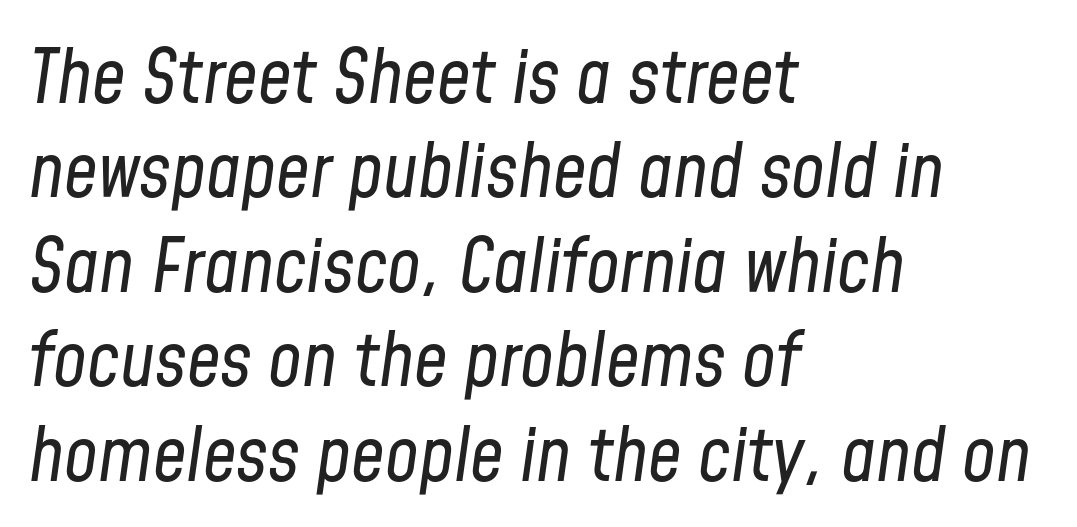
Q: Is the text bold? A: No.
Q: Is the text italic (slanted)? A: Yes, it leans right by about 8 degrees.
Q: Is the text underlined? A: No.
Q: How is the paragraph aligned? A: Left-aligned.
Q: Is the spacing between letters normal or unusually wide? A: Normal.
Q: Is the spacing between lines tight, normal or loose? A: Normal.
Q: Width (condensed, normal, or wide)? A: Condensed.
Q: Stroke contrast? A: Low.
Q: x-height? A: Medium.
Q: Monospaced? A: No.
